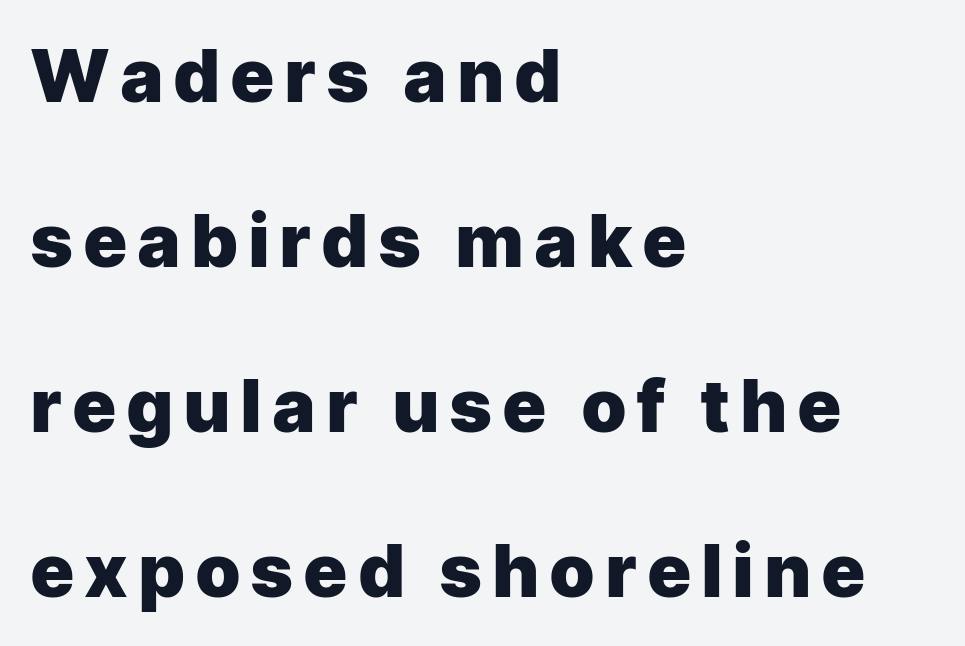
{"serif": "no", "italic": "no", "bold": "yes", "weight": "heavy", "width": "normal", "stroke_contrast": "low", "x_height": "medium", "monospaced": "no", "underline": "no", "align": "left", "line_spacing": "loose", "line_spacing_ratio": 2.26, "glyph_px": 73}
